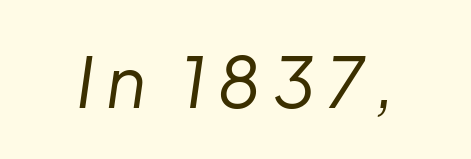
The image shows 70 px regular-weight type, italic (leaning right); set not underlined; low stroke contrast and a medium x-height.
